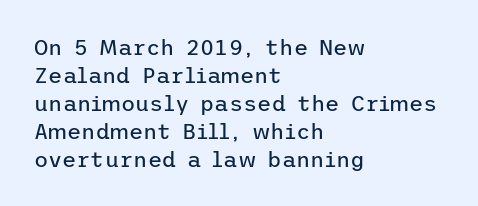
Q: Is the text bold? A: No.
Q: Is the text italic (slanted)? A: No, it is upright.
Q: Is the text underlined? A: No.
Q: How is the paragraph aligned? A: Left-aligned.
Q: Is the spacing between letters normal or unusually wide? A: Normal.
Q: Is the spacing between lines tight, normal or loose? A: Normal.
